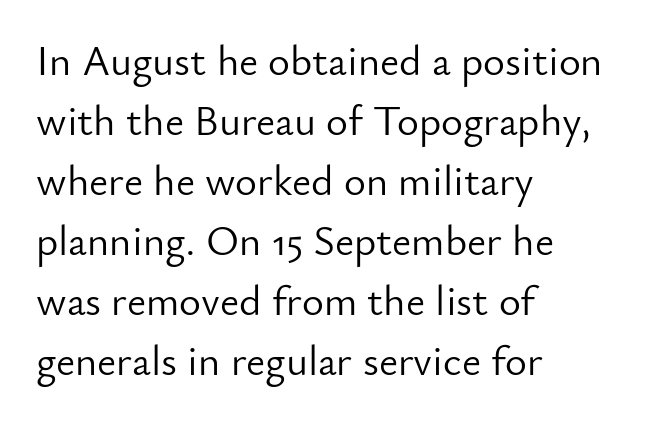
Q: Is the text bold? A: No.
Q: Is the text italic (slanted)? A: No, it is upright.
Q: Is the typeface a serif or a sans-serif typeface? A: Sans-serif.
Q: Is the text underlined? A: No.
Q: How is the paragraph aligned? A: Left-aligned.
Q: Is the spacing between letters normal or unusually wide? A: Normal.
Q: Is the spacing between lines tight, normal or loose? A: Normal.
Q: Width (condensed, normal, or wide)? A: Normal.
Q: Stroke contrast? A: Low.
Q: x-height? A: Small.
Q: Monospaced? A: No.
